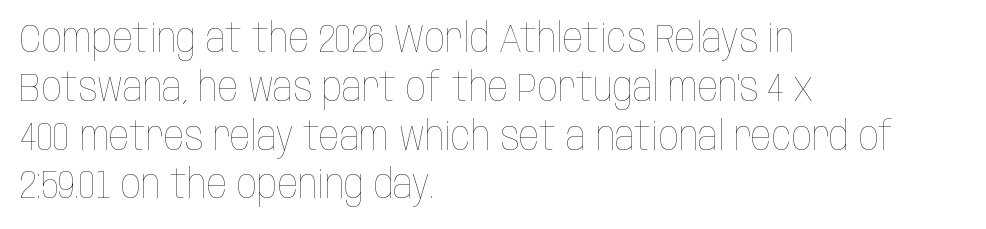
The image shows 40 px thin, condensed type, upright; set left-aligned, line spacing 1.22x, normal letter spacing, not underlined; low stroke contrast and a large x-height.
